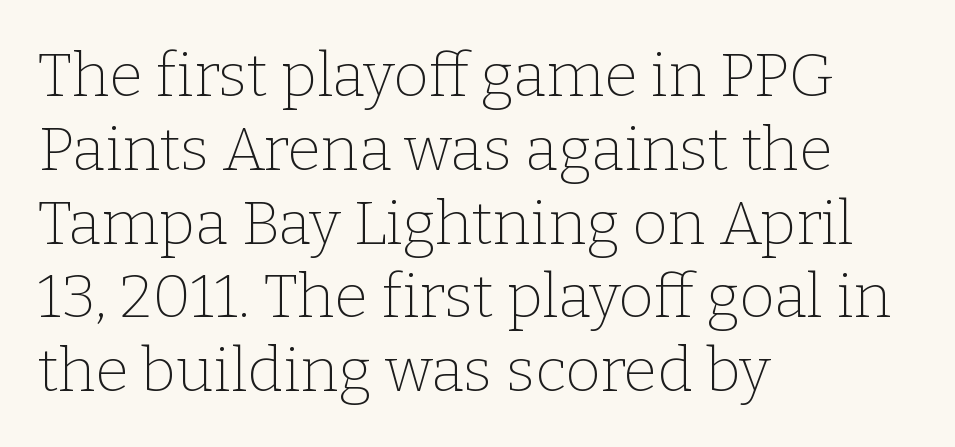
Q: Is the text bold? A: No.
Q: Is the text italic (slanted)? A: No, it is upright.
Q: Is the typeface a serif or a sans-serif typeface? A: Serif.
Q: Is the text underlined? A: No.
Q: How is the paragraph aligned? A: Left-aligned.
Q: Is the spacing between letters normal or unusually wide? A: Normal.
Q: Width (condensed, normal, or wide)? A: Normal.
Q: Stroke contrast? A: Low.
Q: x-height? A: Medium.
Q: Monospaced? A: No.
